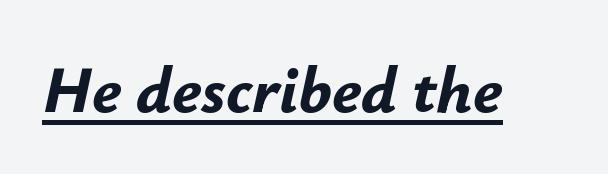
Honestly, the underline is the first thing you notice here. Character widths vary here, with narrow letters taking less room than wide ones. Would a proofreader flag this as italicized? Yes. You could call the tracking neutral — neither tight nor loose. The characters look thick and weighty, a clear bold.
